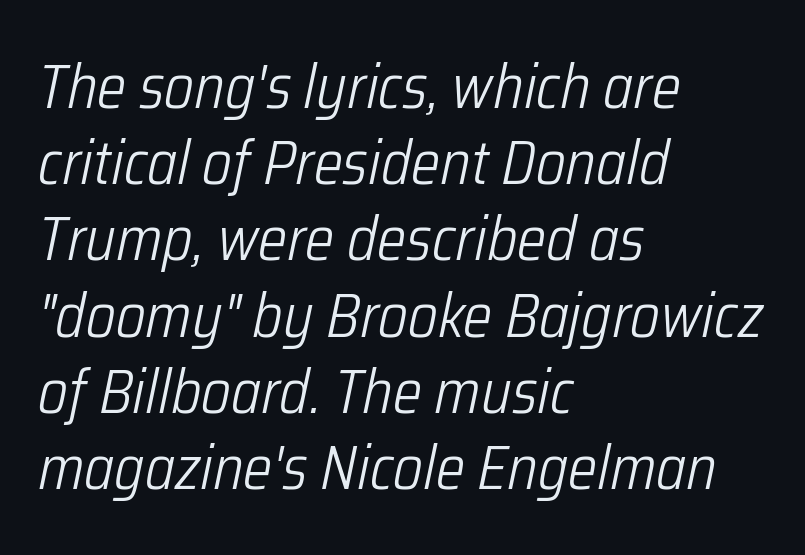
The letters advance in unequal steps, a hallmark of proportional type. The weight tops out at a normal text grade. Characters follow at the spacing the type designer built in. Slant detected: the letters are inclined. Leftover space on each line is placed entirely after the last word. The strip under each line holds only bare page.
